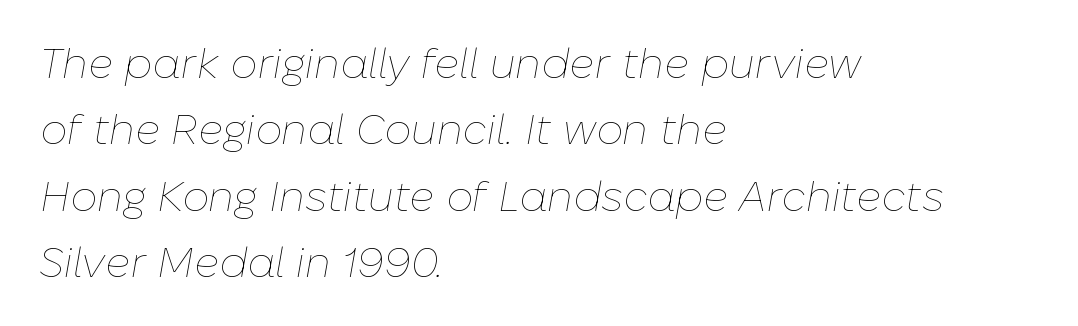
Does the lettering tilt? It does — this is italic. The glyphs are unaccompanied by any horizontal stroke below them. Stroke thickness stays within the range of a standard reading face or lighter. Do the characters align in a grid? No, the font is proportional. The rendering keeps characters at their native spacing. This rendering uses left alignment, leaving the right contour irregular.
